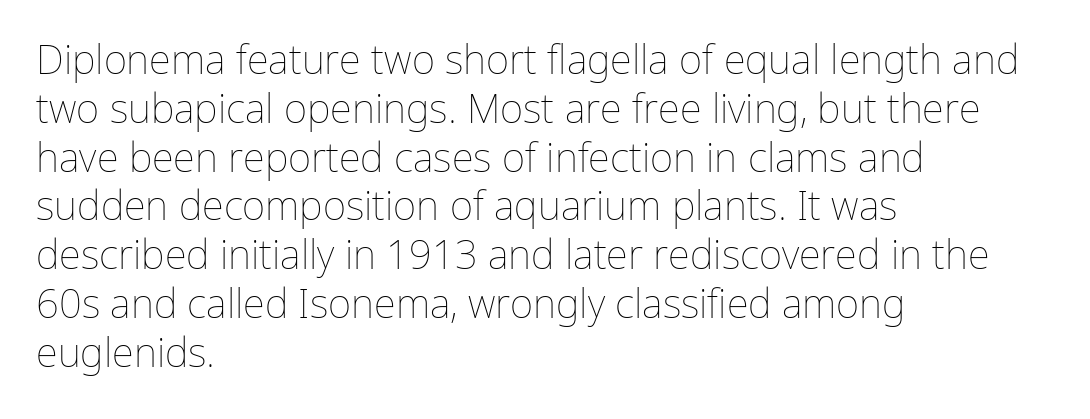
Q: Is the text bold? A: No.
Q: Is the text italic (slanted)? A: No, it is upright.
Q: Is the text underlined? A: No.
Q: How is the paragraph aligned? A: Left-aligned.
Q: Is the spacing between letters normal or unusually wide? A: Normal.
Q: Width (condensed, normal, or wide)? A: Normal.
Q: Stroke contrast? A: Low.
Q: x-height? A: Medium.
Q: Monospaced? A: No.
